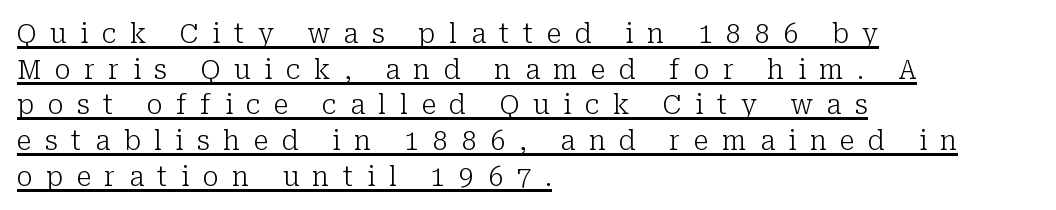
{"italic": "no", "bold": "no", "underline": "yes", "align": "left", "line_spacing": "normal", "line_spacing_ratio": 1.32, "letter_spacing": "wide", "letter_spacing_em": 0.5, "glyph_px": 27}
